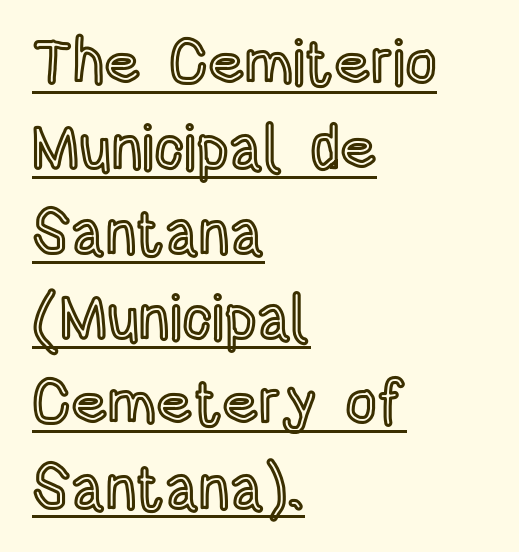
Letter spacing: default. A typesetter would call this leading conventional body-copy spacing. Every row of glyphs begins at an identical x-position on the left. Compared with undecorated copy, this sample adds a rule below the words.
